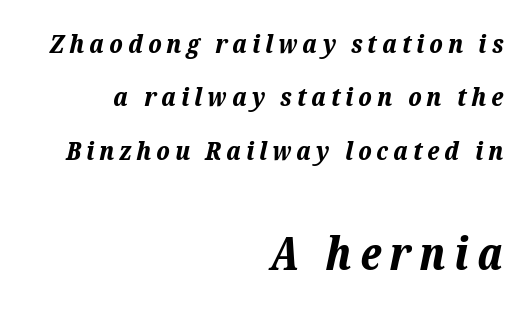
The image shows 45 px bold type, italic (leaning right); set right-aligned, loose line spacing (2.05x), not underlined; the second (bottom) block is 1.73x larger; low stroke contrast and a medium x-height.
